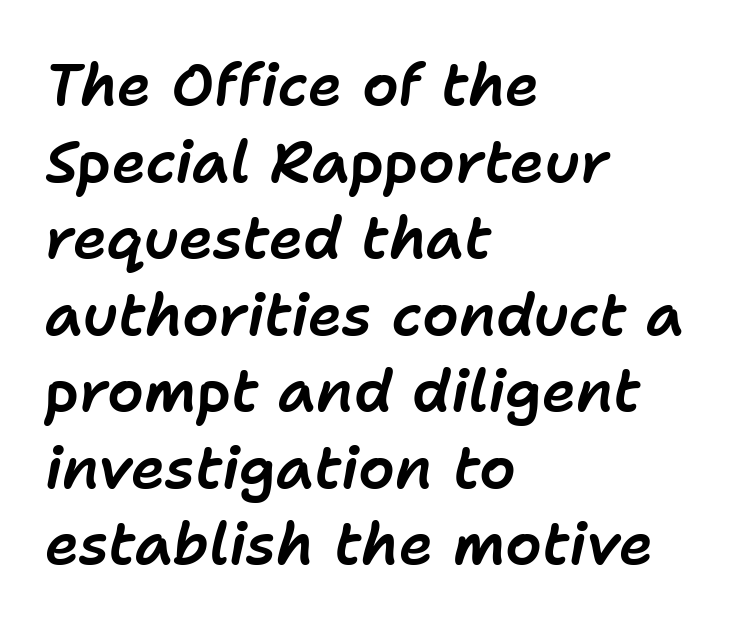
Q: Is the text italic (slanted)? A: Yes, it leans right by about 11 degrees.
Q: Is the text underlined? A: No.
Q: How is the paragraph aligned? A: Left-aligned.
Q: Is the spacing between letters normal or unusually wide? A: Normal.
Q: Is the spacing between lines tight, normal or loose? A: Normal.
Q: Width (condensed, normal, or wide)? A: Normal.
Q: Stroke contrast? A: Low.
Q: x-height? A: Medium.
Q: Monospaced? A: No.
